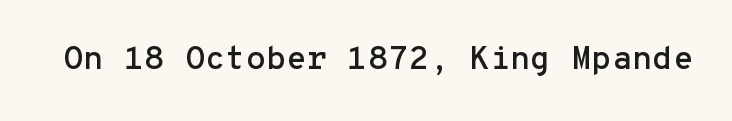
Q: Is the text italic (slanted)? A: No, it is upright.
Q: Is the typeface a serif or a sans-serif typeface? A: Sans-serif.
Q: Is the text underlined? A: No.
Q: Is the spacing between letters normal or unusually wide? A: Normal.
Q: Width (condensed, normal, or wide)? A: Normal.
Q: Stroke contrast? A: Low.
Q: x-height? A: Medium.
Q: Monospaced? A: Yes.
